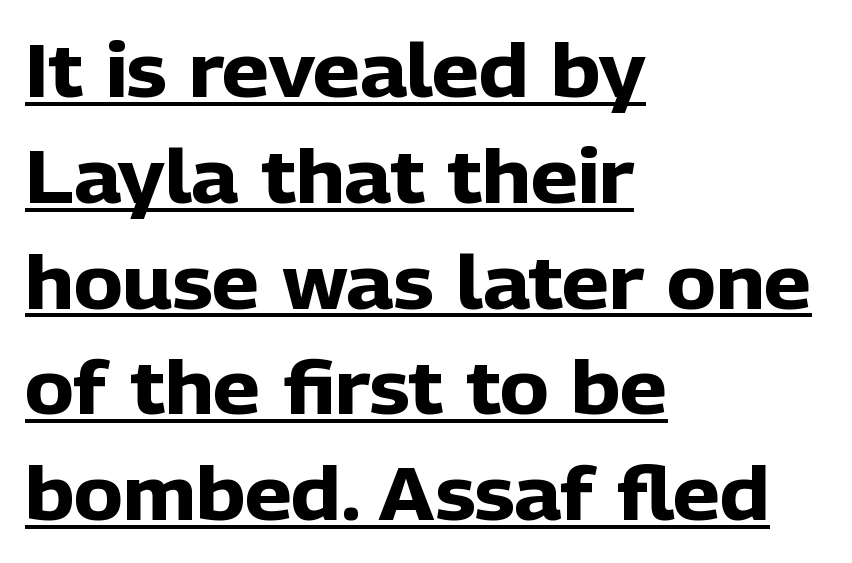
{"serif": "no", "italic": "no", "bold": "yes", "weight": "heavy", "width": "normal", "stroke_contrast": "low", "x_height": "medium", "monospaced": "no", "underline": "yes", "align": "left", "line_spacing": "normal", "line_spacing_ratio": 1.43, "letter_spacing": "normal", "letter_spacing_em": 0.0, "glyph_px": 74}
